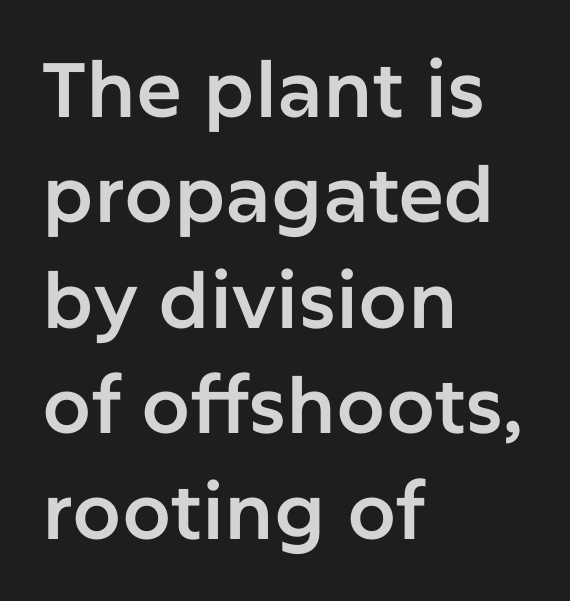
The image shows 77 px sans-serif type, upright; set left-aligned, normal line spacing (1.37x), normal letter spacing, not underlined; low stroke contrast and a medium x-height.
